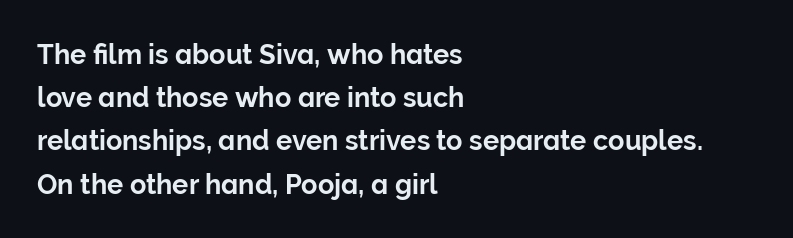
{"italic": "no", "underline": "no", "align": "left", "line_spacing": "normal", "line_spacing_ratio": 1.6, "letter_spacing": "normal", "letter_spacing_em": 0.0, "glyph_px": 27}
